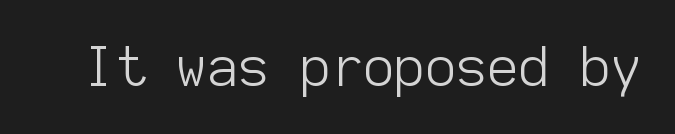
Q: Is the text bold? A: No.
Q: Is the text italic (slanted)? A: No, it is upright.
Q: Is the typeface a serif or a sans-serif typeface? A: Sans-serif.
Q: Is the text underlined? A: No.
Q: Is the spacing between letters normal or unusually wide? A: Normal.
Q: Width (condensed, normal, or wide)? A: Normal.
Q: Stroke contrast? A: Low.
Q: x-height? A: Medium.
Q: Monospaced? A: Yes.
